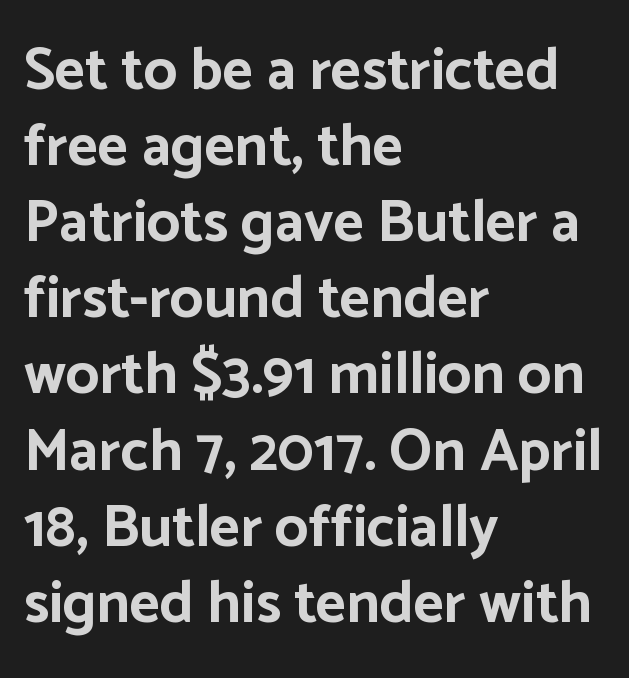
{"serif": "no", "italic": "no", "bold": "yes", "weight": "bold", "width": "normal", "stroke_contrast": "low", "x_height": "medium", "monospaced": "no", "underline": "no", "align": "left", "line_spacing": "normal", "line_spacing_ratio": 1.29, "letter_spacing": "normal", "letter_spacing_em": 0.0, "glyph_px": 59}
